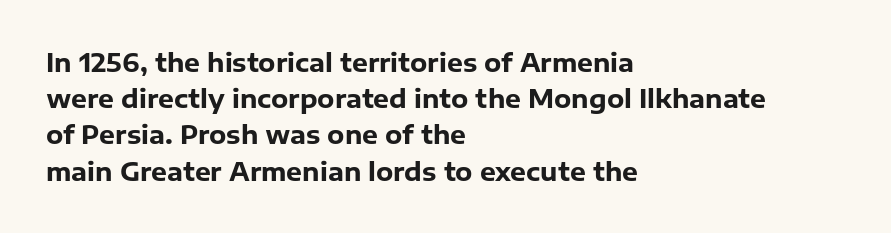
The image shows 25 px bold type, upright; set left-aligned, normal line spacing (1.45x), normal letter spacing, not underlined.
